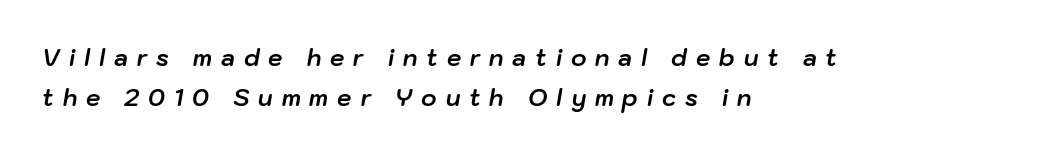
Q: Is the text bold? A: Yes.
Q: Is the text italic (slanted)? A: Yes, it leans right by about 10 degrees.
Q: Is the text underlined? A: No.
Q: How is the paragraph aligned? A: Left-aligned.
Q: Is the spacing between letters normal or unusually wide? A: Unusually wide.
